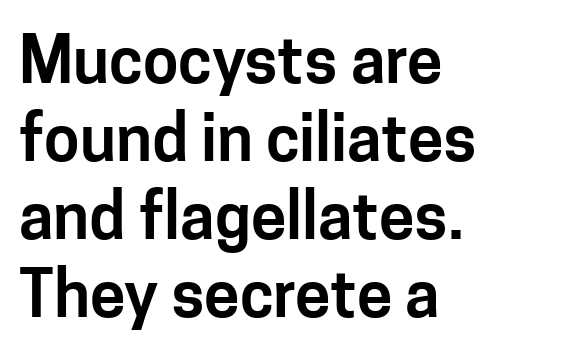
Q: Is the text italic (slanted)? A: No, it is upright.
Q: Is the typeface a serif or a sans-serif typeface? A: Sans-serif.
Q: Is the text underlined? A: No.
Q: How is the paragraph aligned? A: Left-aligned.
Q: Is the spacing between letters normal or unusually wide? A: Normal.
Q: Width (condensed, normal, or wide)? A: Normal.
Q: Stroke contrast? A: Low.
Q: x-height? A: Medium.
Q: Monospaced? A: No.
